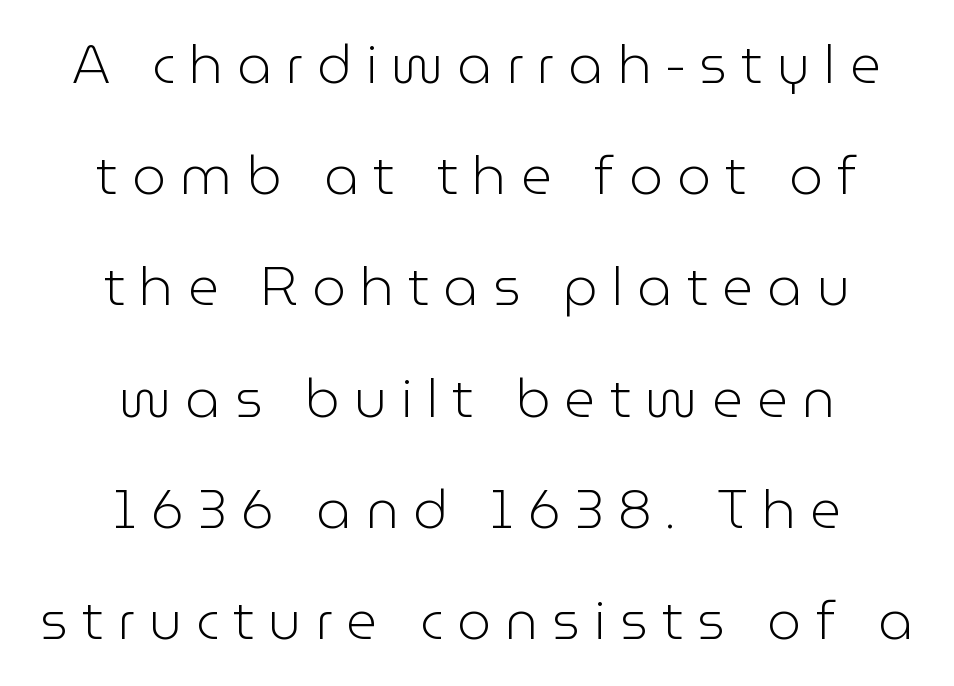
Q: Is the text bold? A: No.
Q: Is the text italic (slanted)? A: No, it is upright.
Q: Is the typeface a serif or a sans-serif typeface? A: Sans-serif.
Q: Is the text underlined? A: No.
Q: How is the paragraph aligned? A: Centered.
Q: Is the spacing between letters normal or unusually wide? A: Unusually wide.
Q: Is the spacing between lines tight, normal or loose? A: Loose.
Q: Width (condensed, normal, or wide)? A: Normal.
Q: Stroke contrast? A: Low.
Q: x-height? A: Medium.
Q: Monospaced? A: No.
